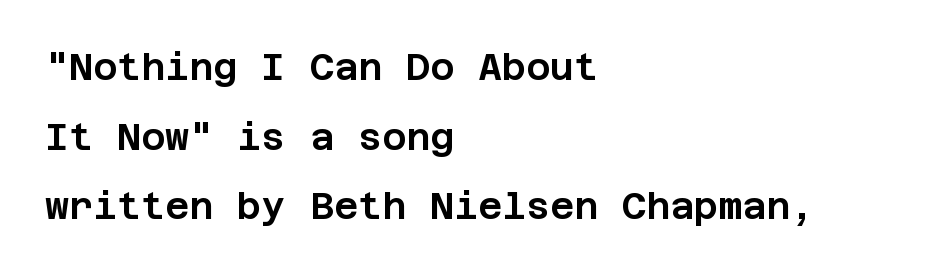
The image shows 37 px sans-serif type, upright; set left-aligned, line spacing 1.88x, normal letter spacing, not underlined; low stroke contrast and a large x-height.
